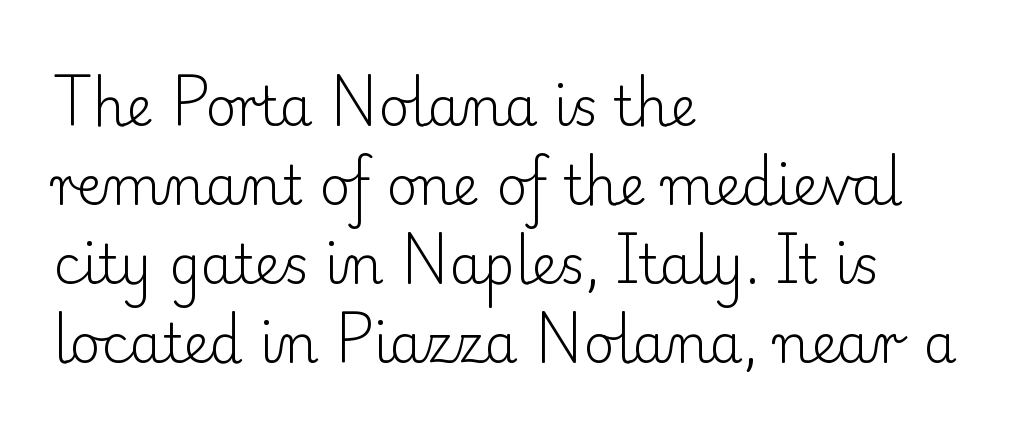
Think of a printed novel: that variable character pitch is what you see here. The string is rendered with underlining switched off. A light-to-regular cut is what we see here. Tracking value appears to be zero — textbook default spacing. The type sits square on the baseline with zero lean.
